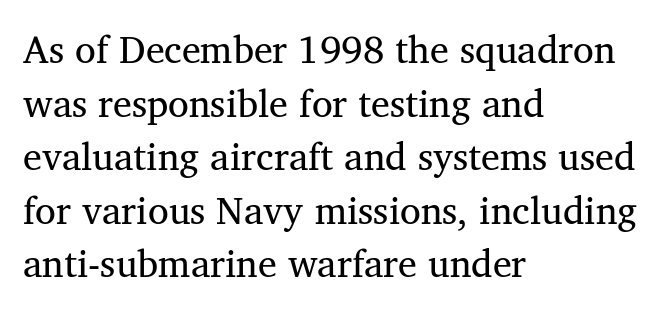
Q: Is the text bold? A: No.
Q: Is the text italic (slanted)? A: No, it is upright.
Q: Is the typeface a serif or a sans-serif typeface? A: Serif.
Q: Is the text underlined? A: No.
Q: How is the paragraph aligned? A: Left-aligned.
Q: Is the spacing between letters normal or unusually wide? A: Normal.
Q: Is the spacing between lines tight, normal or loose? A: Normal.
Q: Width (condensed, normal, or wide)? A: Normal.
Q: Stroke contrast? A: Medium.
Q: x-height? A: Medium.
Q: Monospaced? A: No.
